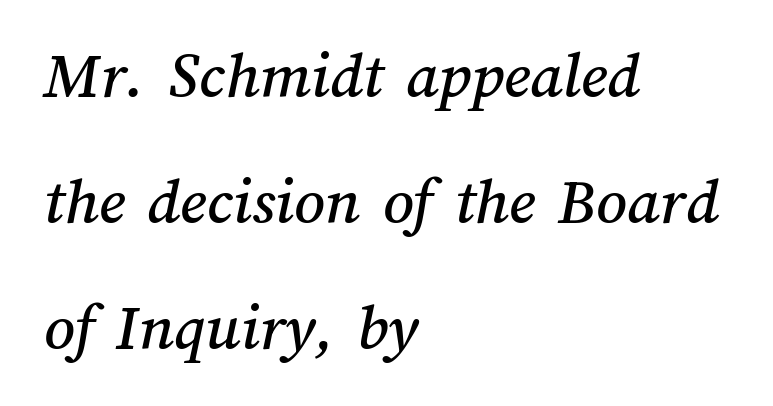
Q: Is the text underlined? A: No.
Q: How is the paragraph aligned? A: Left-aligned.
Q: Is the spacing between letters normal or unusually wide? A: Normal.
Q: Width (condensed, normal, or wide)? A: Normal.
Q: Stroke contrast? A: Medium.
Q: x-height? A: Medium.
Q: Monospaced? A: No.
